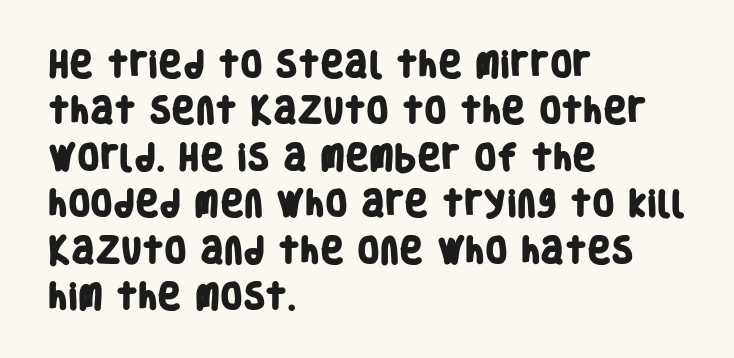
{"serif": "no", "bold": "yes", "weight": "heavy", "width": "condensed", "stroke_contrast": "low", "x_height": "large", "monospaced": "no", "underline": "no", "align": "left", "line_spacing": "normal", "line_spacing_ratio": 1.6, "letter_spacing": "normal", "letter_spacing_em": 0.0, "glyph_px": 29}
